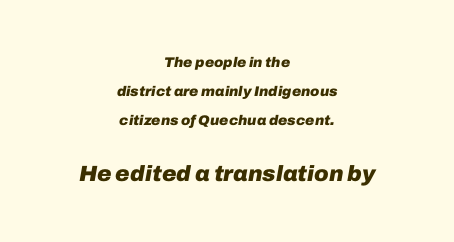
The image shows 22 px bold type, italic (leaning right); set centered, loose line spacing (2.07x), normal letter spacing, not underlined; the second (bottom) block is 1.57x larger.
